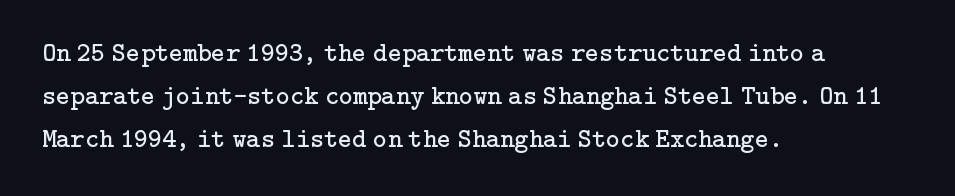
Line beginnings align vertically; line endings do not. Quick note: not italic, upright. No chunkiness to these letters — they're not bold. Default kerning and tracking; the words read as compact shapes.
